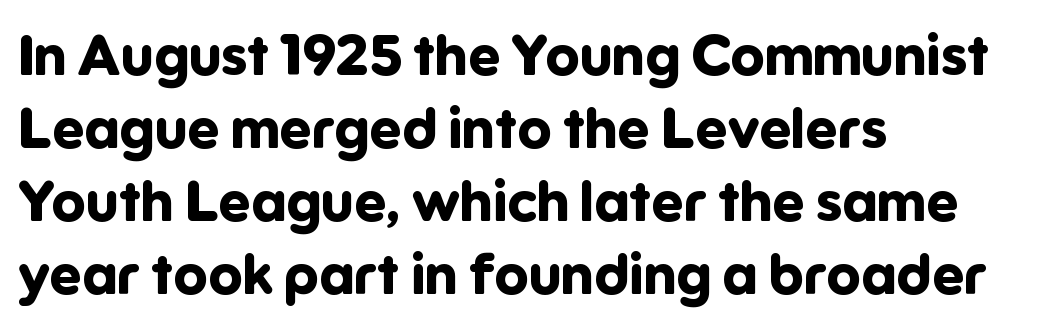
The image shows 57 px bold sans-serif type, upright; set left-aligned, normal line spacing (1.28x), normal letter spacing, not underlined; low stroke contrast and a medium x-height.
